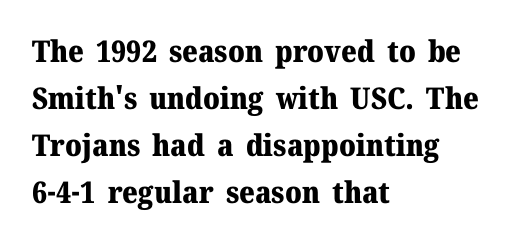
The image shows 30 px heavy serif type, upright; set left-aligned, normal line spacing (1.57x), normal letter spacing, not underlined; medium stroke contrast and a medium x-height.
